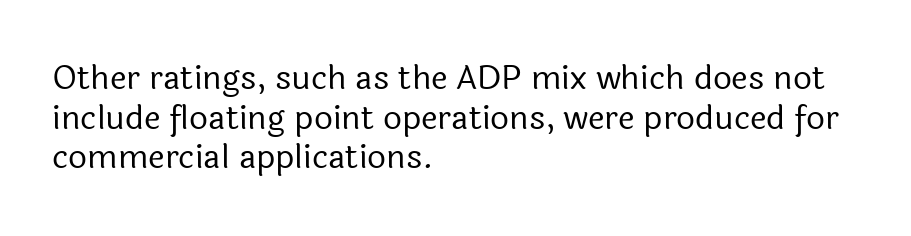
Q: Is the text bold? A: No.
Q: Is the text italic (slanted)? A: No, it is upright.
Q: Is the typeface a serif or a sans-serif typeface? A: Sans-serif.
Q: Is the text underlined? A: No.
Q: How is the paragraph aligned? A: Left-aligned.
Q: Is the spacing between letters normal or unusually wide? A: Normal.
Q: Width (condensed, normal, or wide)? A: Normal.
Q: x-height? A: Medium.
Q: Monospaced? A: No.
